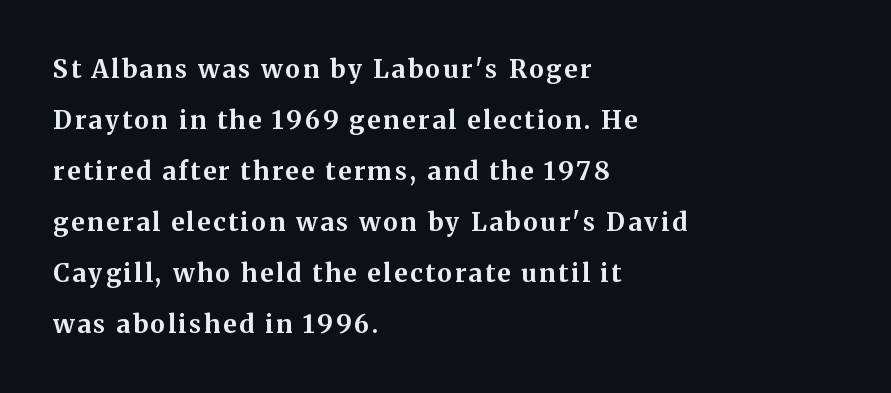
The image shows 25 px bold type, upright; set left-aligned, loose line spacing (2.04x), not underlined.
